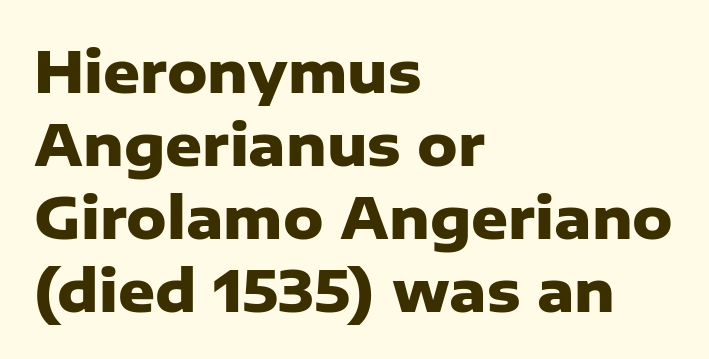
The image shows 57 px heavy sans-serif type, upright; set left-aligned, normal line spacing (1.28x), normal letter spacing, not underlined; low stroke contrast and a medium x-height.
